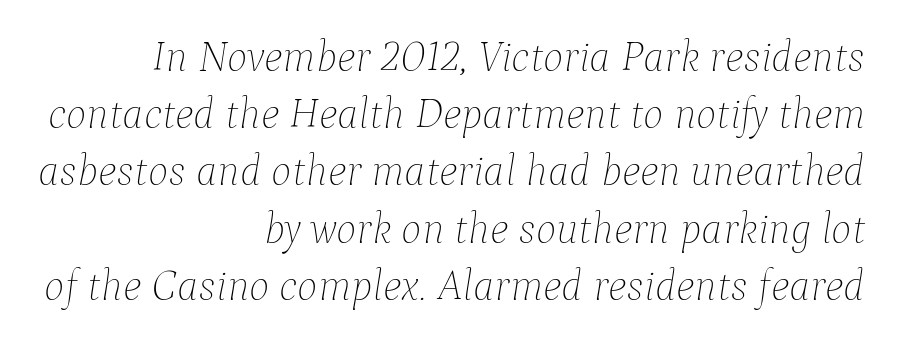
Q: Is the text bold? A: No.
Q: Is the text italic (slanted)? A: Yes, it leans right by about 9 degrees.
Q: Is the text underlined? A: No.
Q: How is the paragraph aligned? A: Right-aligned.
Q: Is the spacing between letters normal or unusually wide? A: Normal.
Q: Is the spacing between lines tight, normal or loose? A: Normal.
Q: Width (condensed, normal, or wide)? A: Normal.
Q: Stroke contrast? A: Low.
Q: x-height? A: Medium.
Q: Monospaced? A: No.
